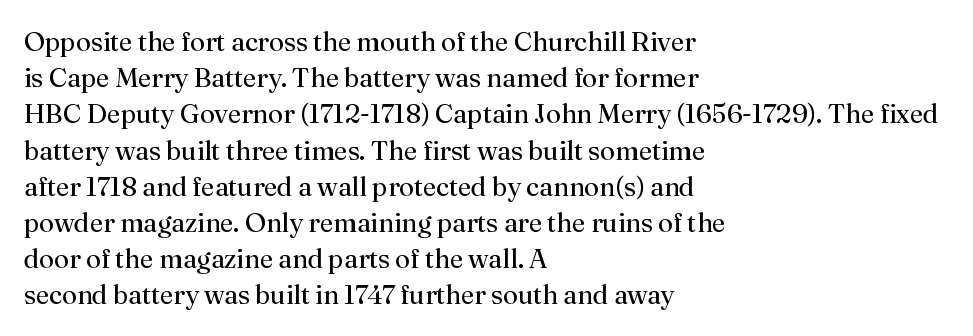
The strokes carry an ordinary text weight at most. Teacher's note: observe the even left margin — that is flush-left alignment. The lines sit at an ordinary, default distance from one another. Does extra space separate the letters? No, they use regular spacing. Posture: vertical. The specimen omits any rule beneath the text block's lines.
